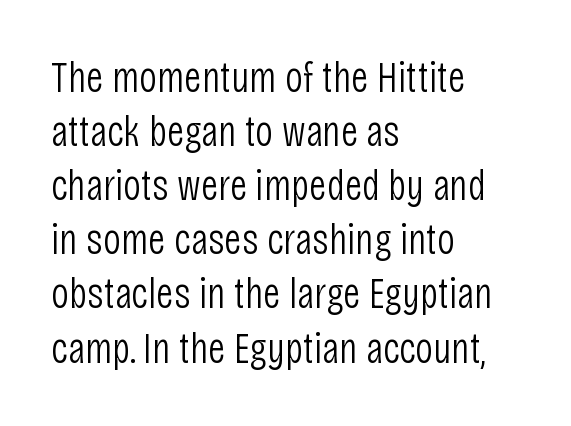
{"serif": "no", "italic": "no", "bold": "no", "weight": "light", "width": "condensed", "stroke_contrast": "low", "x_height": "large", "monospaced": "no", "underline": "no", "align": "left", "line_spacing_ratio": 1.23, "letter_spacing": "normal", "letter_spacing_em": 0.0, "glyph_px": 44}
